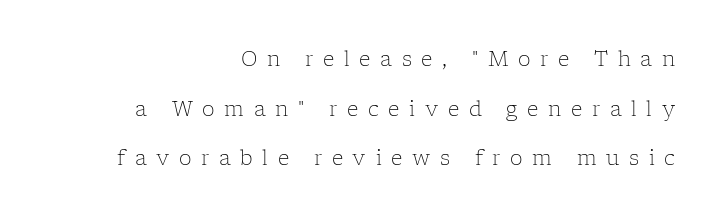
The letterforms stand isolated, each surrounded by extra space. The space directly below the letters is spotless. Stem width sits at or under what a default text font uses. Notice how the passage keeps a crisp vertical edge on the right only. The space between consecutive lines is lavish. The type sits square on the baseline with zero lean.
